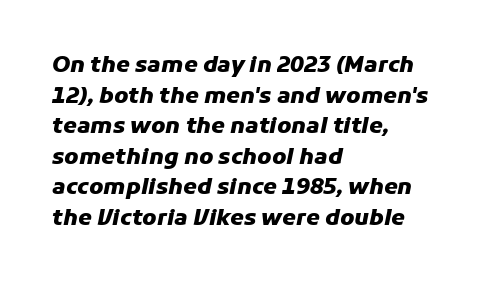
A normal amount of white space separates one row of letters from the next. The words here are not underlined. The rag falls on the right side of this text block. If you drew a line through each stem, it would be angled. I'd describe the lettering as bold — thick and assertive.
